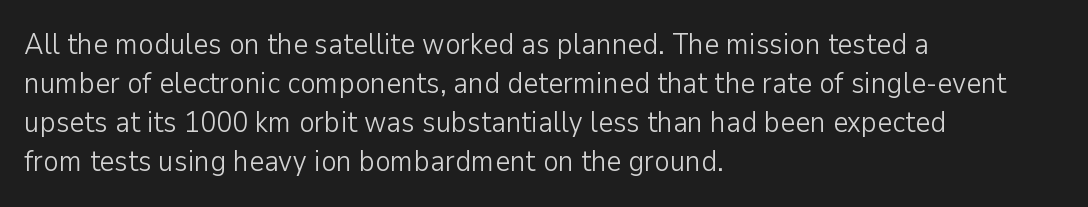
{"serif": "no", "italic": "no", "bold": "no", "weight": "light", "width": "normal", "stroke_contrast": "low", "x_height": "medium", "monospaced": "no", "underline": "no", "align": "left", "line_spacing": "normal", "line_spacing_ratio": 1.35, "letter_spacing": "normal", "letter_spacing_em": 0.0, "glyph_px": 29}
